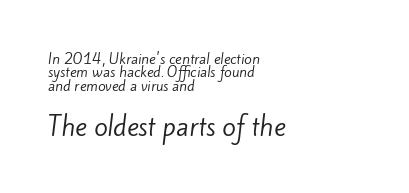
Decoration check: the copy has no underline. Larger block? The one below; the one above is distinctly smaller. Look at the tracking — it's just the regular setting, nothing added. The lines are quadded left. Baseline-to-baseline distance is barely more than the letter height.
